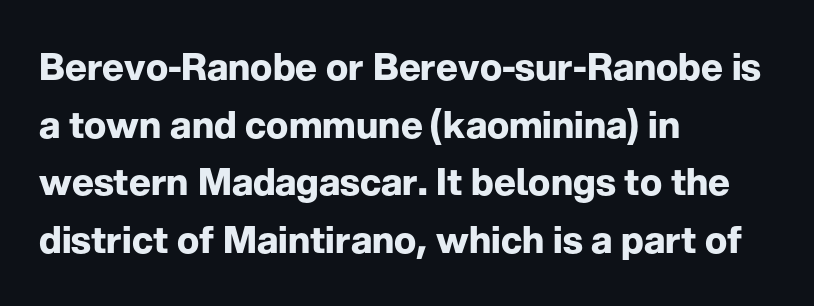
Q: Is the text bold? A: Yes.
Q: Is the text italic (slanted)? A: No, it is upright.
Q: Is the typeface a serif or a sans-serif typeface? A: Sans-serif.
Q: Is the text underlined? A: No.
Q: How is the paragraph aligned? A: Left-aligned.
Q: Is the spacing between letters normal or unusually wide? A: Normal.
Q: Is the spacing between lines tight, normal or loose? A: Normal.
Q: Width (condensed, normal, or wide)? A: Normal.
Q: Stroke contrast? A: Low.
Q: x-height? A: Medium.
Q: Monospaced? A: No.
